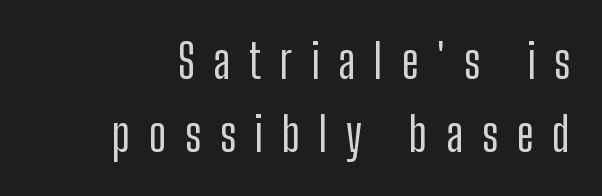
The image shows 47 px condensed sans-serif type, upright; set normal line spacing (1.56x), unusually wide letter spacing (+0.4 em), not underlined; low stroke contrast and a medium x-height.
